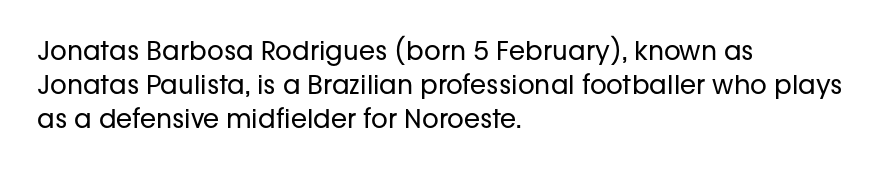
{"italic": "no", "bold": "no", "underline": "no", "align": "left", "line_spacing": "normal", "line_spacing_ratio": 1.3, "letter_spacing": "normal", "letter_spacing_em": 0.0, "glyph_px": 26}
